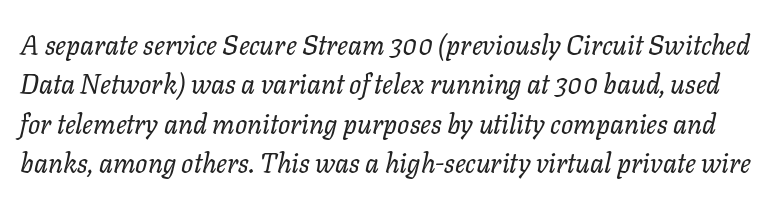
The image shows 27 px text type, italic (leaning right); set normal line spacing (1.46x), normal letter spacing, not underlined.
